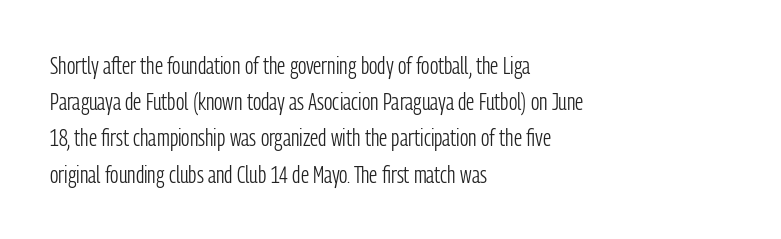
Default kerning and tracking; the words read as compact shapes. Tall strokes in this sample are plumb rather than angled. This rendering uses left alignment, leaving the right contour irregular. Students, observe: this is what conventionally led text looks like. Each stroke keeps to a modest, everyday thickness or less. Honestly, there is no underline to notice here at all.
